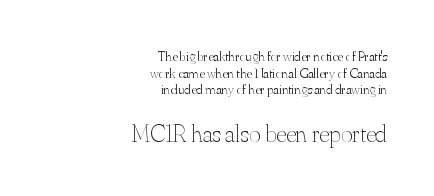
The image shows 25 px text type, upright; set right-aligned, line spacing 1.19x, normal letter spacing, not underlined; the second (bottom) block is 1.79x larger.
